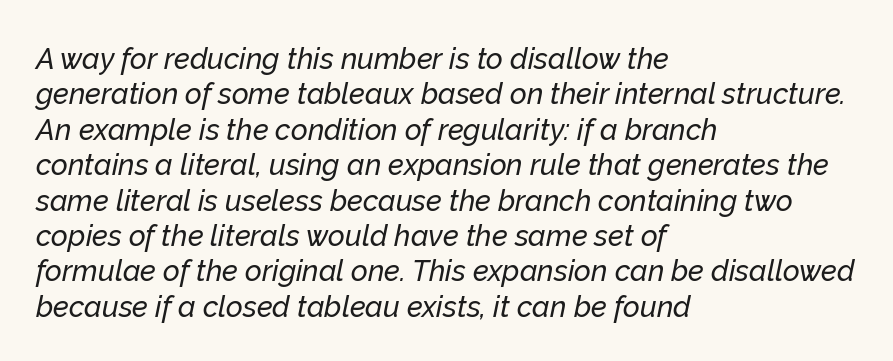
{"italic": "yes", "lean": "right", "slant_degrees": 12, "width": "normal", "stroke_contrast": "low", "x_height": "medium", "monospaced": "no", "underline": "no", "align": "left", "line_spacing_ratio": 1.22, "letter_spacing": "normal", "letter_spacing_em": 0.0, "glyph_px": 29}
